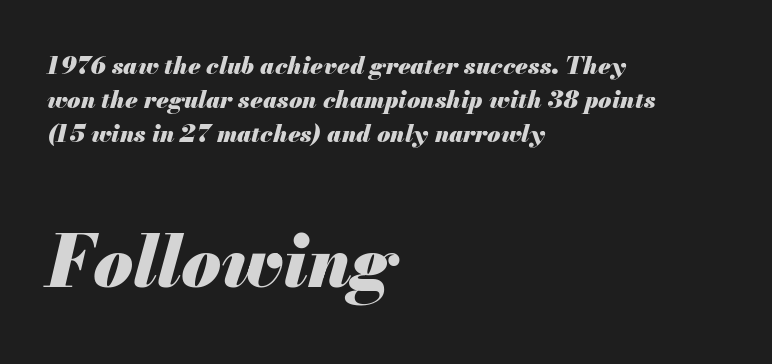
{"italic": "yes", "lean": "right", "slant_degrees": 13, "bold": "yes", "weight": "heavy", "width": "normal", "stroke_contrast": "medium", "x_height": "small", "monospaced": "no", "underline": "no", "align": "left", "line_spacing": "normal", "line_spacing_ratio": 1.41, "letter_spacing": "normal", "letter_spacing_em": 0.0, "larger_block": "second", "size_ratio": 3.0, "glyph_px": 72}
